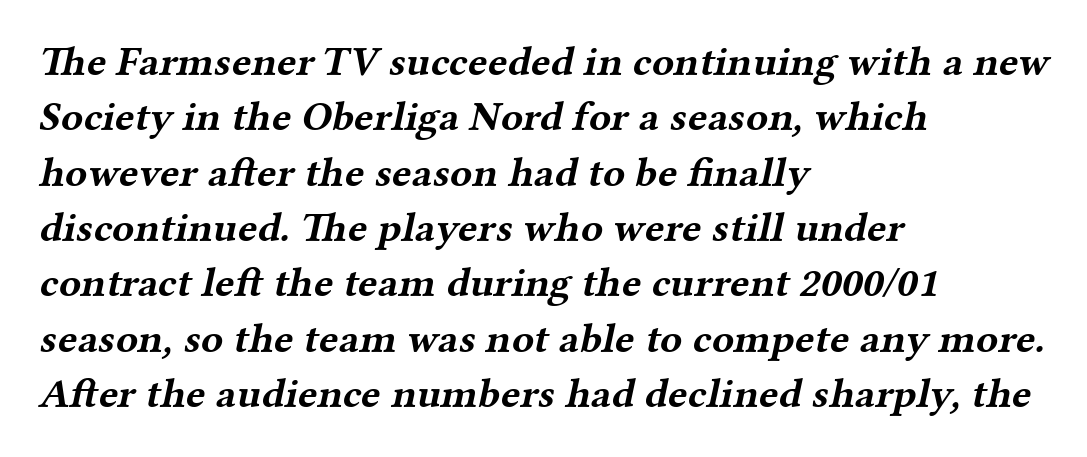
The designer went with a serif here, giving each stem small feet. Underline: absent. This sample keeps an unexceptional amount of space between lines. Caption: standard tracking, unaltered.
